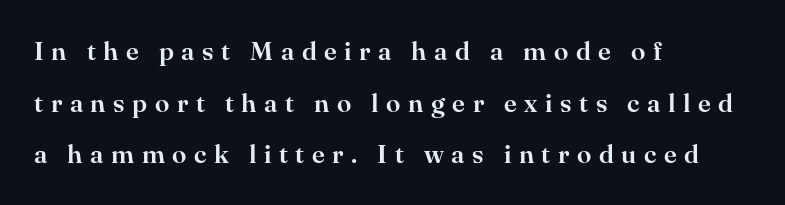
{"italic": "no", "underline": "no", "align": "left", "line_spacing": "loose", "line_spacing_ratio": 1.99, "letter_spacing": "wide", "letter_spacing_em": 0.29, "glyph_px": 26}
